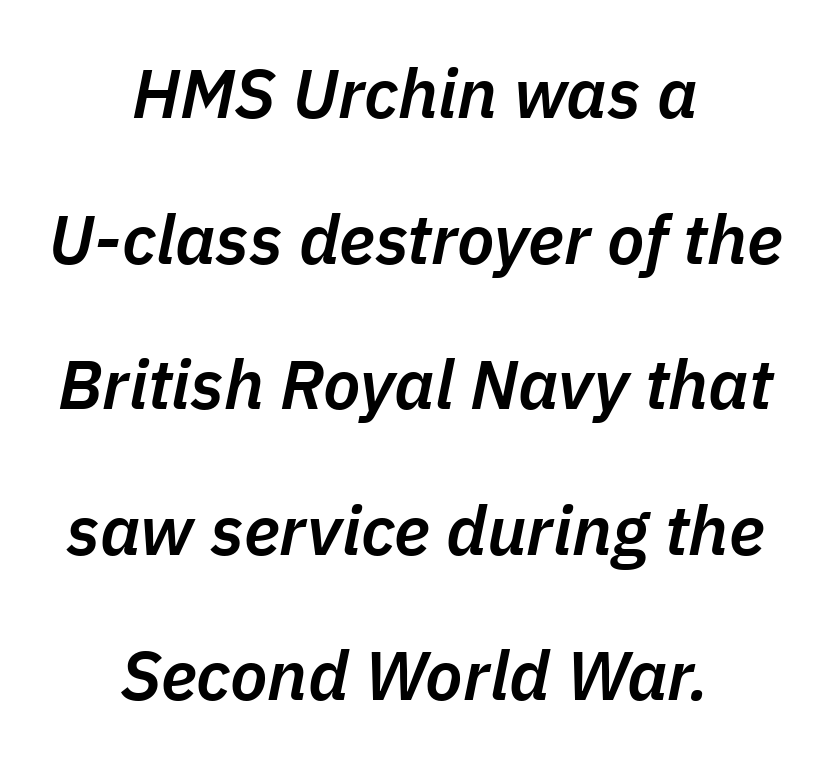
Q: Is the text bold? A: Semi-bold.
Q: Is the text italic (slanted)? A: Yes, it leans right by about 11 degrees.
Q: Is the text underlined? A: No.
Q: How is the paragraph aligned? A: Centered.
Q: Is the spacing between letters normal or unusually wide? A: Normal.
Q: Is the spacing between lines tight, normal or loose? A: Loose.
Q: Width (condensed, normal, or wide)? A: Normal.
Q: Stroke contrast? A: Low.
Q: x-height? A: Medium.
Q: Monospaced? A: No.
